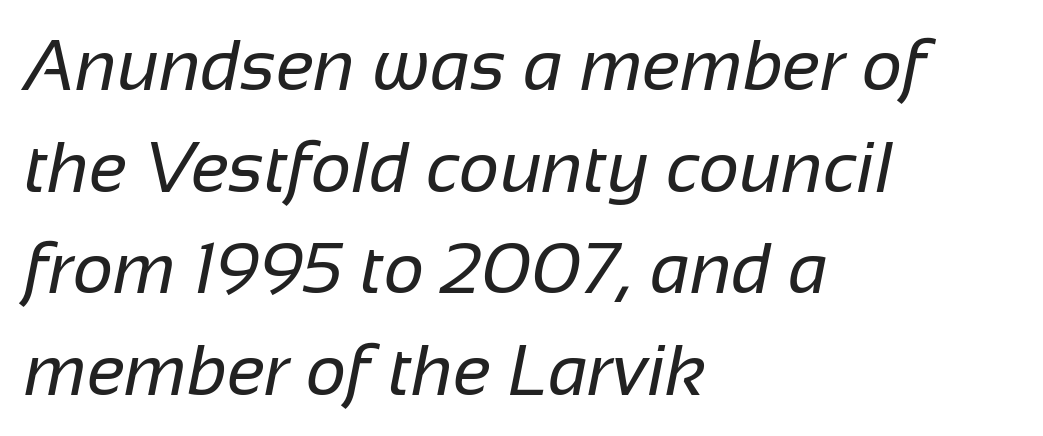
Each row of text sits above clean, open space. Do the characters align in a grid? No, the font is proportional. Summary of vertical rhythm: regular, with standard interline spacing. This is not heavy type; no bold has been used. The designer went with a sans here, leaving each stem footless. Look at the tracking — it's just the regular setting, nothing added.
